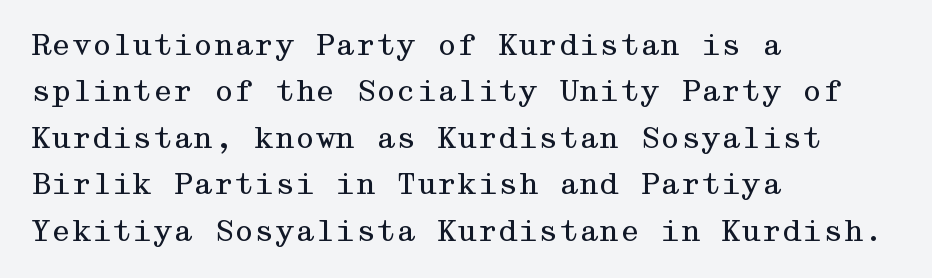
The image shows 29 px regular-weight, wide serif type, upright; set left-aligned, normal line spacing (1.6x), normal letter spacing, not underlined; medium stroke contrast and a medium x-height.
